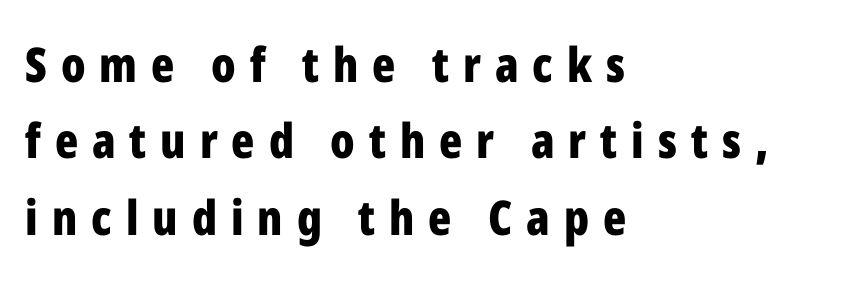
Q: Is the text bold? A: Yes.
Q: Is the text italic (slanted)? A: No, it is upright.
Q: Is the typeface a serif or a sans-serif typeface? A: Sans-serif.
Q: Is the text underlined? A: No.
Q: How is the paragraph aligned? A: Left-aligned.
Q: Is the spacing between letters normal or unusually wide? A: Unusually wide.
Q: Is the spacing between lines tight, normal or loose? A: Normal.
Q: Width (condensed, normal, or wide)? A: Condensed.
Q: Stroke contrast? A: Low.
Q: x-height? A: Medium.
Q: Monospaced? A: No.
